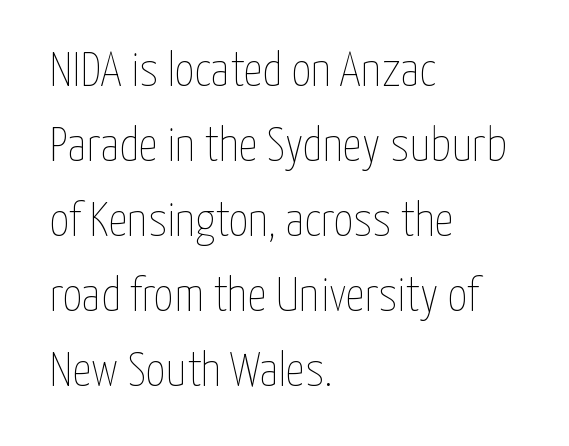
{"italic": "no", "bold": "no", "weight": "thin", "width": "condensed", "stroke_contrast": "low", "x_height": "medium", "monospaced": "no", "underline": "no", "align": "left", "line_spacing": "normal", "line_spacing_ratio": 1.56, "letter_spacing": "normal", "letter_spacing_em": 0.0, "glyph_px": 48}
